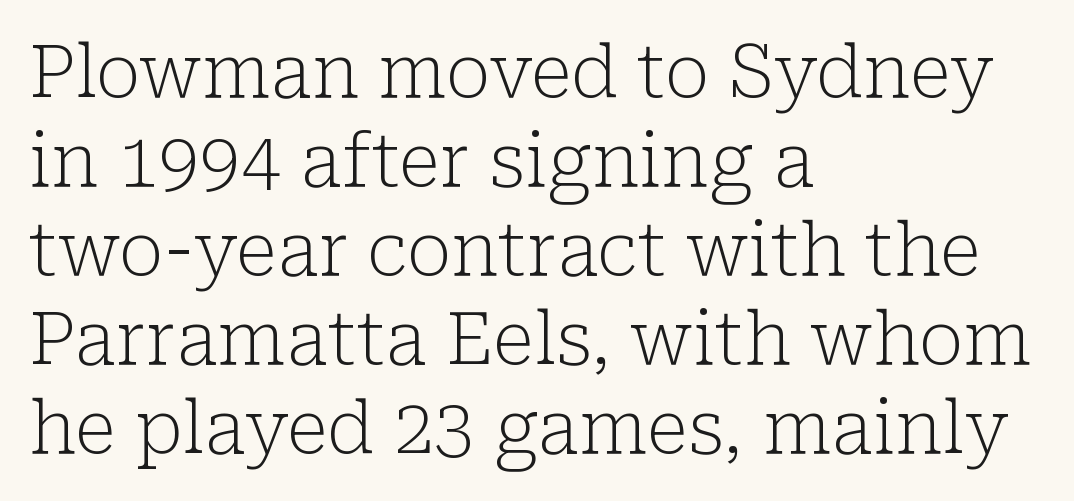
The image shows 73 px light serif type, upright; set left-aligned, line spacing 1.22x, normal letter spacing, not underlined; low stroke contrast and a medium x-height.
